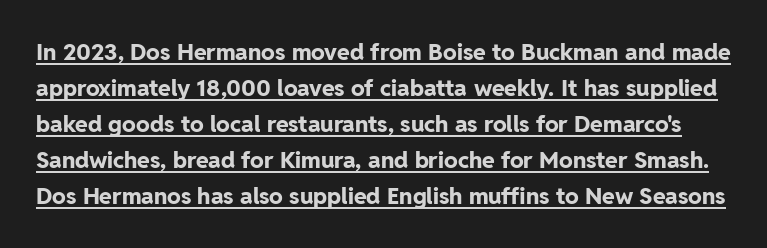
The image shows 23 px bold type, upright; set normal line spacing (1.57x), normal letter spacing, underlined.
